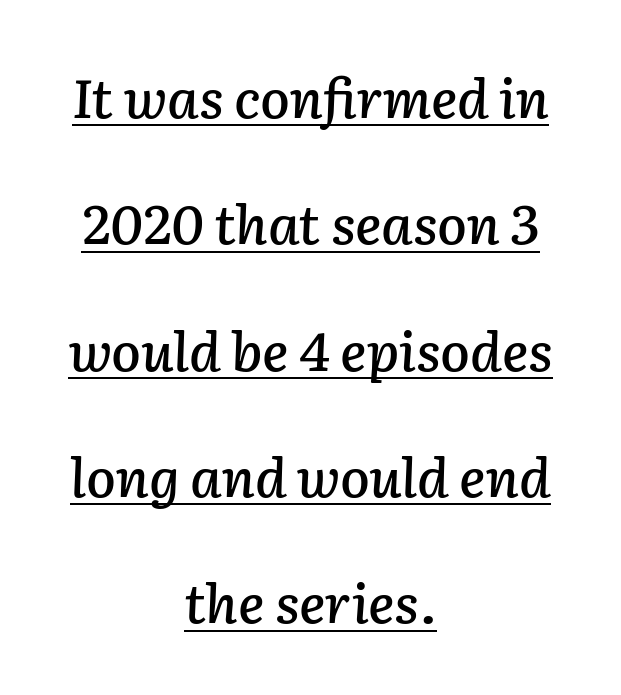
The image shows 54 px text type, italic (leaning right); set centered, loose line spacing (2.34x), normal letter spacing, underlined; low stroke contrast and a medium x-height.
